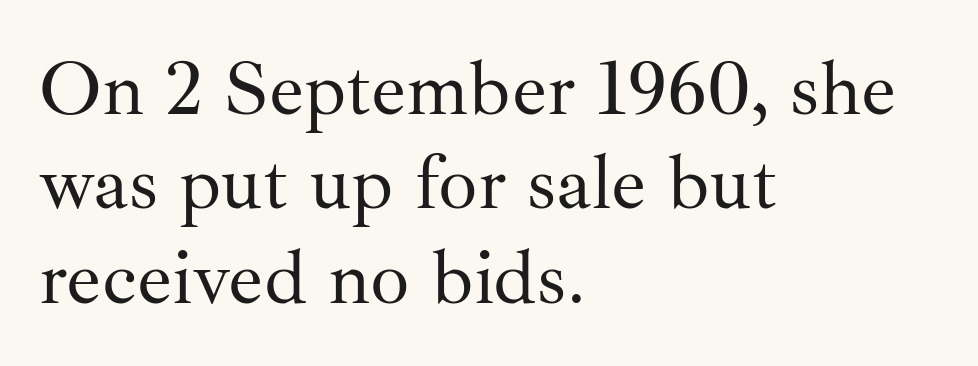
Q: Is the text bold? A: No.
Q: Is the text italic (slanted)? A: No, it is upright.
Q: Is the typeface a serif or a sans-serif typeface? A: Serif.
Q: Is the text underlined? A: No.
Q: How is the paragraph aligned? A: Left-aligned.
Q: Is the spacing between letters normal or unusually wide? A: Normal.
Q: Width (condensed, normal, or wide)? A: Normal.
Q: Stroke contrast? A: Medium.
Q: x-height? A: Small.
Q: Monospaced? A: No.
